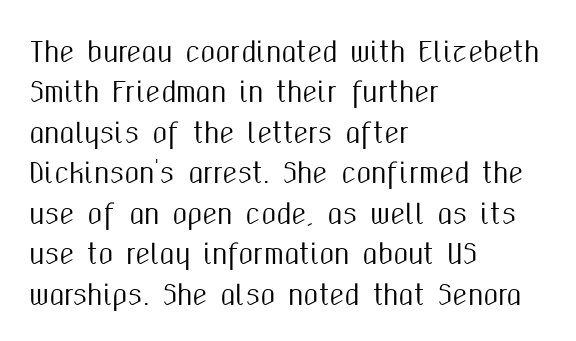
{"italic": "no", "underline": "no", "align": "left", "line_spacing": "normal", "line_spacing_ratio": 1.5, "letter_spacing": "normal", "letter_spacing_em": 0.0, "glyph_px": 27}
